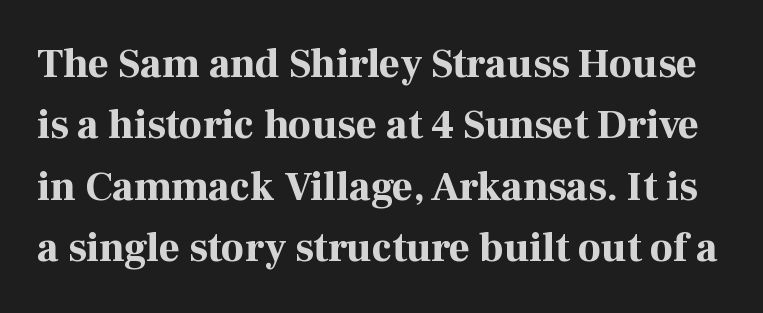
Q: Is the text bold? A: Yes.
Q: Is the text italic (slanted)? A: No, it is upright.
Q: Is the typeface a serif or a sans-serif typeface? A: Serif.
Q: Is the text underlined? A: No.
Q: Is the spacing between letters normal or unusually wide? A: Normal.
Q: Is the spacing between lines tight, normal or loose? A: Normal.
Q: Width (condensed, normal, or wide)? A: Normal.
Q: Stroke contrast? A: High.
Q: x-height? A: Medium.
Q: Monospaced? A: No.
